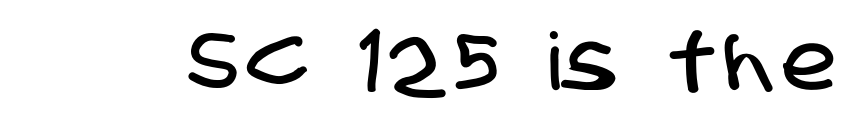
Character widths vary here, with narrow letters taking less room than wide ones. Unmarked baselines from the first word to the last. The letters carry no serifs — their stems end cleanly without finishing strokes.
